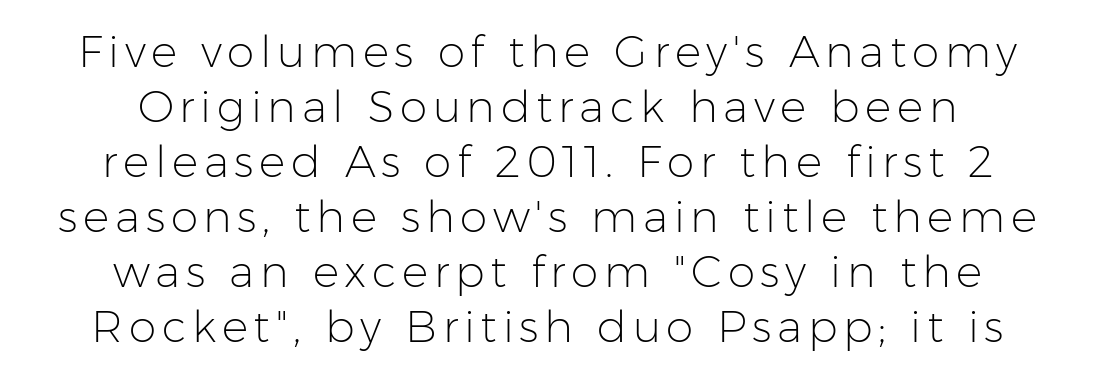
Q: Is the text bold? A: No.
Q: Is the text italic (slanted)? A: No, it is upright.
Q: Is the typeface a serif or a sans-serif typeface? A: Sans-serif.
Q: Is the text underlined? A: No.
Q: How is the paragraph aligned? A: Centered.
Q: Is the spacing between lines tight, normal or loose? A: Normal.
Q: Width (condensed, normal, or wide)? A: Normal.
Q: Stroke contrast? A: Low.
Q: x-height? A: Medium.
Q: Monospaced? A: No.
